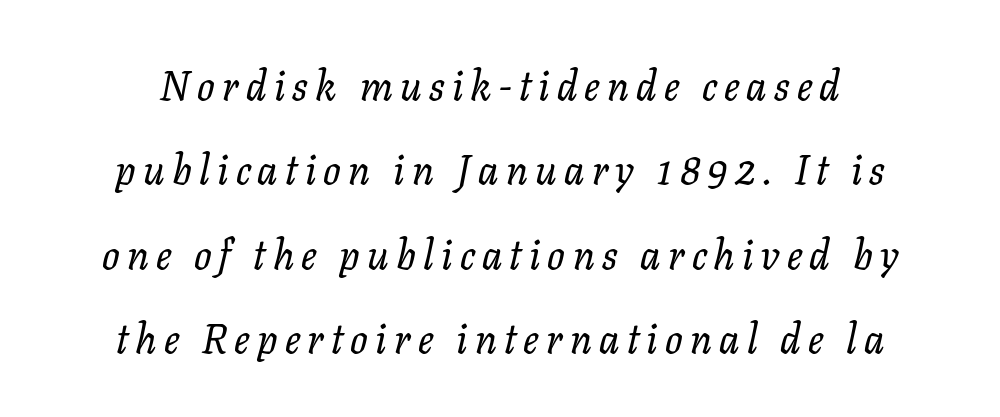
The designer went with a serif here, giving each stem small feet. This rendering features lettering with no underline. Note the varied advance widths — an 'i' is clearly narrower than an 'm'. In terms of leading, this rendering errs on the spacious side.
